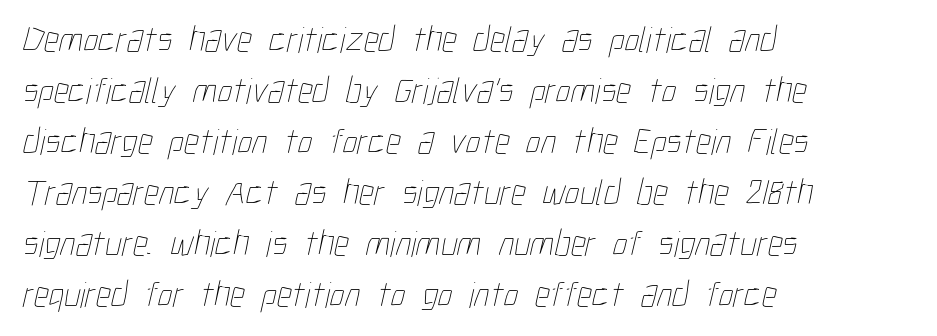
Q: Is the text bold? A: No.
Q: Is the text underlined? A: No.
Q: How is the paragraph aligned? A: Left-aligned.
Q: Is the spacing between letters normal or unusually wide? A: Normal.
Q: Is the spacing between lines tight, normal or loose? A: Normal.
Q: Width (condensed, normal, or wide)? A: Condensed.
Q: Stroke contrast? A: Low.
Q: x-height? A: Medium.
Q: Monospaced? A: No.
